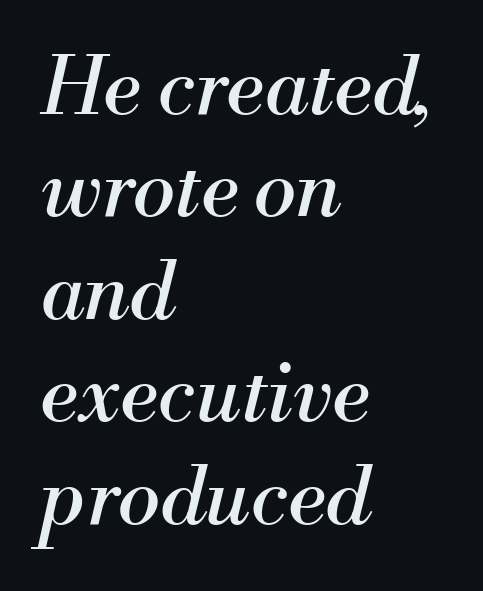
Q: Is the text bold? A: No.
Q: Is the text italic (slanted)? A: Yes, it leans right by about 13 degrees.
Q: Is the typeface a serif or a sans-serif typeface? A: Serif.
Q: Is the text underlined? A: No.
Q: How is the paragraph aligned? A: Left-aligned.
Q: Is the spacing between letters normal or unusually wide? A: Normal.
Q: Is the spacing between lines tight, normal or loose? A: Normal.
Q: Width (condensed, normal, or wide)? A: Normal.
Q: Stroke contrast? A: Medium.
Q: x-height? A: Small.
Q: Monospaced? A: No.
